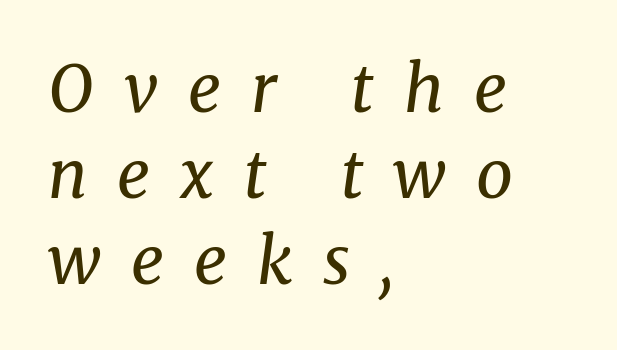
Q: Is the text bold? A: No.
Q: Is the text italic (slanted)? A: Yes, it leans right by about 8 degrees.
Q: Is the typeface a serif or a sans-serif typeface? A: Serif.
Q: Is the text underlined? A: No.
Q: How is the paragraph aligned? A: Left-aligned.
Q: Is the spacing between letters normal or unusually wide? A: Unusually wide.
Q: Is the spacing between lines tight, normal or loose? A: Normal.
Q: Width (condensed, normal, or wide)? A: Normal.
Q: Stroke contrast? A: Medium.
Q: x-height? A: Medium.
Q: Monospaced? A: No.
